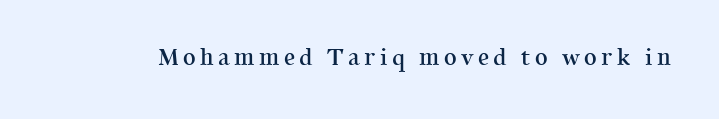
No word sits above an underline. The gaps between neighbouring characters are conspicuously large. Bold? Not quite — semibold, heavier than regular but stopping short. The axis of the letterforms is exactly vertical.
